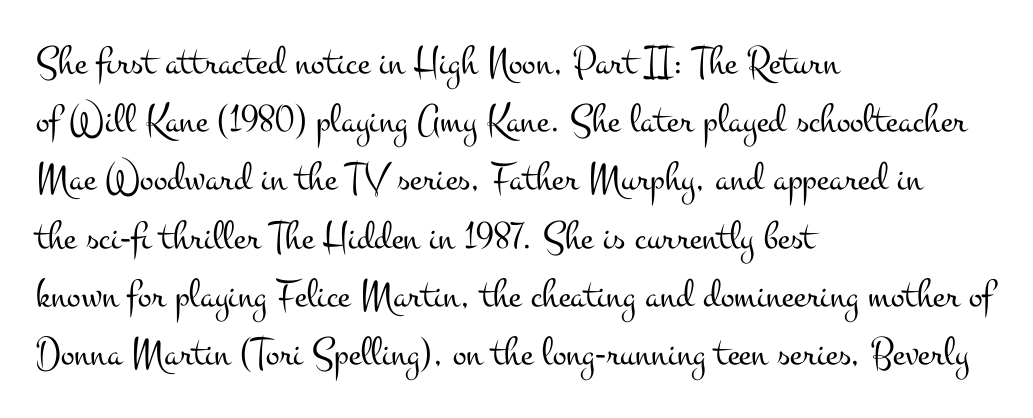
The image shows 41 px light, wide serif type; set left-aligned, normal line spacing (1.42x), normal letter spacing, not underlined; medium stroke contrast and a small x-height.
